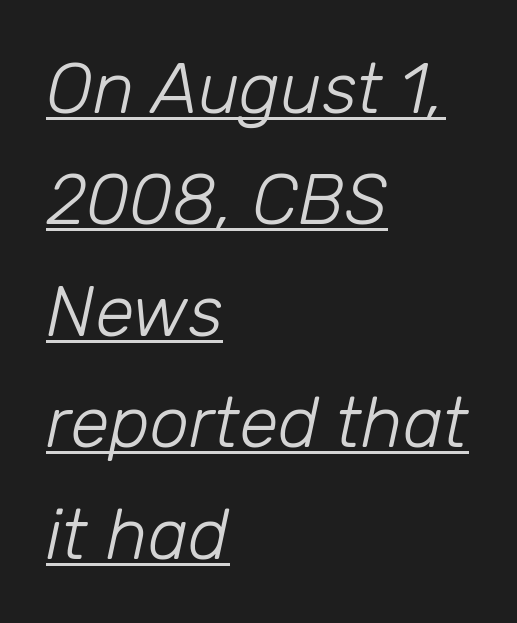
The image shows 71 px light type, italic (leaning right); set left-aligned, normal line spacing (1.57x), normal letter spacing, underlined; low stroke contrast and a medium x-height.
